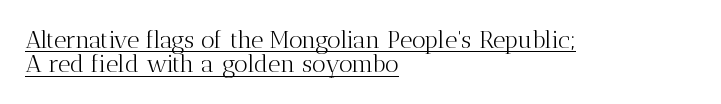
Q: Is the text bold? A: No.
Q: Is the text italic (slanted)? A: No, it is upright.
Q: Is the text underlined? A: Yes.
Q: How is the paragraph aligned? A: Left-aligned.
Q: Is the spacing between letters normal or unusually wide? A: Normal.
Q: Is the spacing between lines tight, normal or loose? A: Tight.
